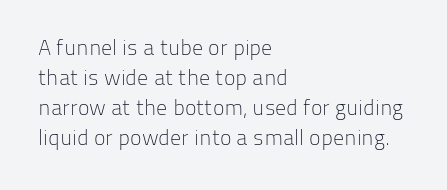
The letterforms sit shoulder to shoulder at normal distance. The space directly below the letters is spotless. Counters stay open thanks to moderate or lighter strokes. The vertical gap from one line to the next is medium. Ascenders rise straight up at ninety degrees. The ragged edge is on the right, which tells us the setting is flush left.
